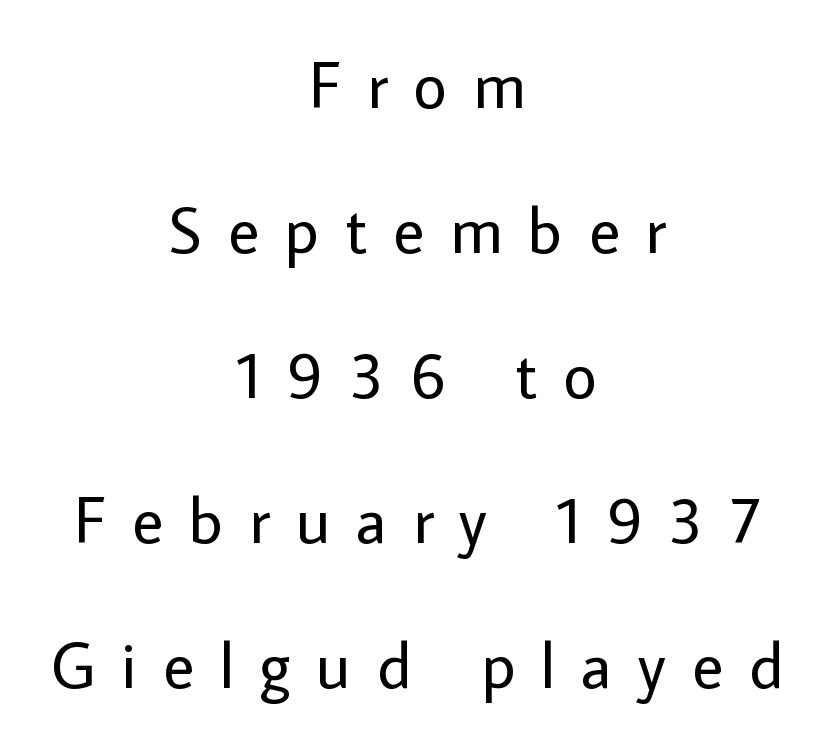
{"serif": "no", "italic": "no", "bold": "no", "weight": "regular", "width": "normal", "stroke_contrast": "low", "x_height": "medium", "monospaced": "no", "underline": "no", "align": "center", "line_spacing": "loose", "line_spacing_ratio": 2.23, "letter_spacing": "wide", "letter_spacing_em": 0.4, "glyph_px": 65}
